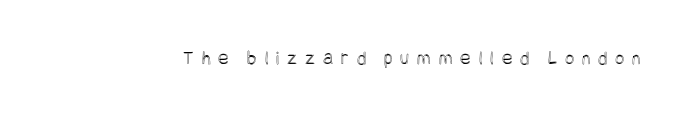
The space beneath each line is pristine and unruled. The passage shown has open, widely tracked lettering throughout. Quick note: not italic, upright.
